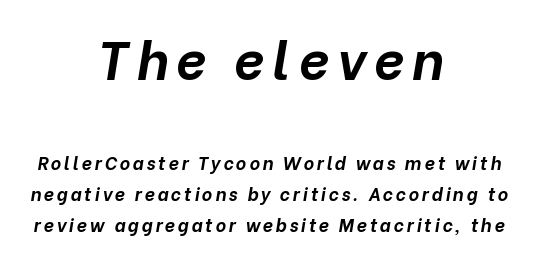
Type without underlining. Heavy, bold letterforms. A typesetter would call this proportional, since set widths differ per character. The paragraph shown floats in the horizontal middle. The designer gave the opening block more size than the closing block.
